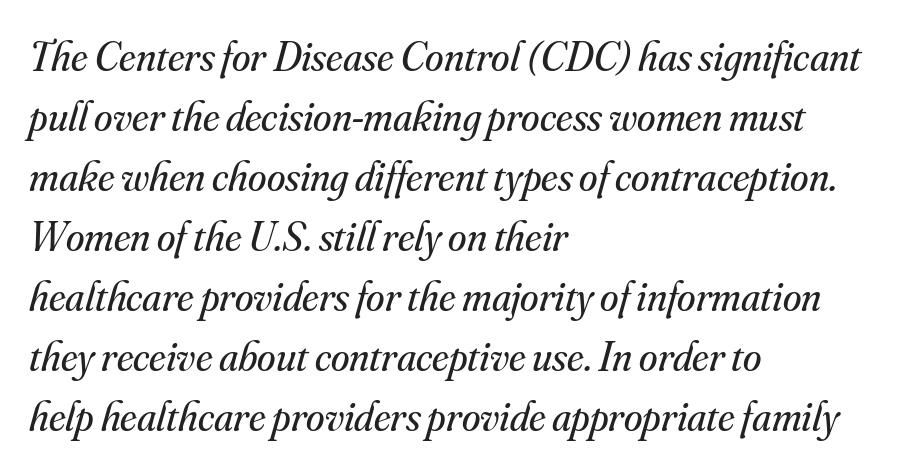
The face used here is proportionally spaced, like ordinary book or web type. Characters are canted at an angle relative to the baseline's perpendicular. These lines stack with their left ends in a neat column. No extra tracking has been applied to these lines. Stems here are at most as thick as an everyday book face.
